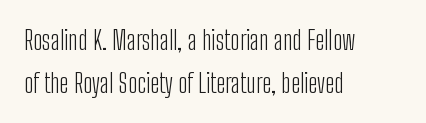
Q: Is the text bold? A: No.
Q: Is the text italic (slanted)? A: No, it is upright.
Q: Is the text underlined? A: No.
Q: How is the paragraph aligned? A: Left-aligned.
Q: Is the spacing between letters normal or unusually wide? A: Normal.
Q: Is the spacing between lines tight, normal or loose? A: Normal.
